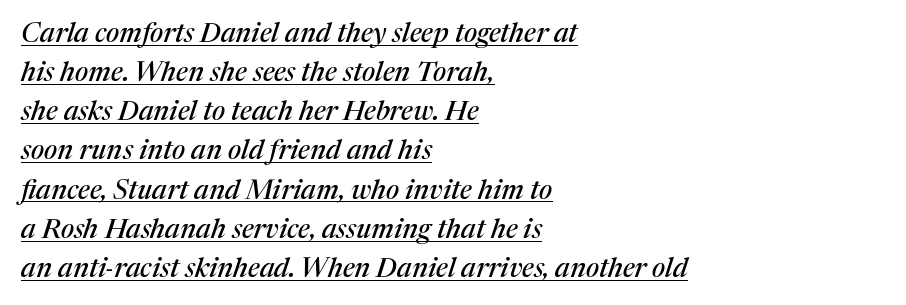
Quick note: underline on. Honestly, the row spacing looks completely unremarkable. These lines were composed using italics. Layout note: lines flush left. Tracking here is standard; glyphs follow each other at the usual distance.
